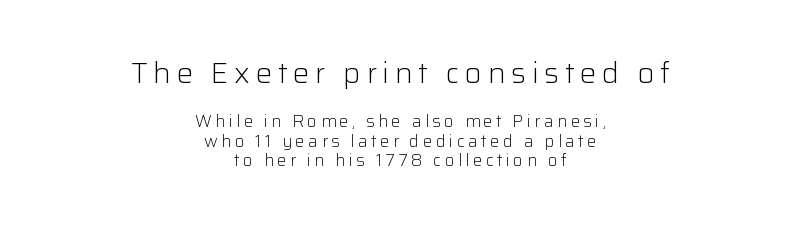
The image shows 29 px light sans-serif type, upright; set centered, line spacing 1.16x, unusually wide letter spacing (+0.2 em), not underlined; the first (top) block is 1.71x larger; low stroke contrast and a medium x-height.
